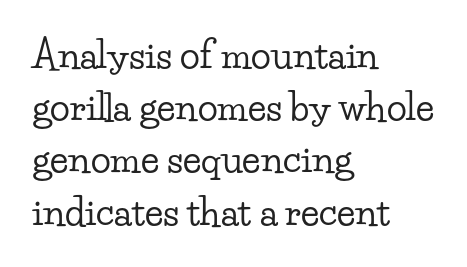
Line beginnings align vertically; line endings do not. The letters stand straight up with perfectly vertical stems. Type without underlining. These lines are rendered in a variable-pitch font. Is this a sans? No — the strokes have serifs.
